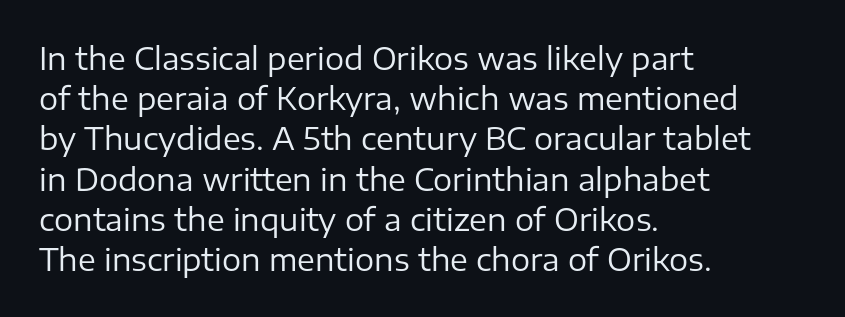
The image shows 30 px regular-weight sans-serif type, upright; set left-aligned, normal line spacing (1.34x), normal letter spacing, not underlined; low stroke contrast and a medium x-height.
